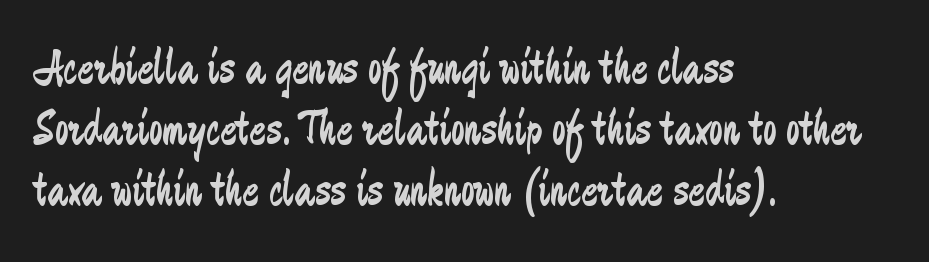
Q: Is the text bold? A: No.
Q: Is the text italic (slanted)? A: Yes.
Q: Is the typeface a serif or a sans-serif typeface? A: Sans-serif.
Q: Is the text underlined? A: No.
Q: How is the paragraph aligned? A: Left-aligned.
Q: Is the spacing between letters normal or unusually wide? A: Normal.
Q: Is the spacing between lines tight, normal or loose? A: Normal.
Q: Width (condensed, normal, or wide)? A: Condensed.
Q: Stroke contrast? A: Low.
Q: x-height? A: Small.
Q: Monospaced? A: No.
